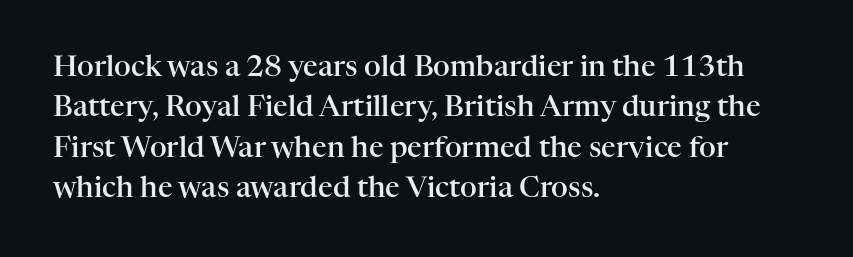
{"serif": "yes", "italic": "no", "bold": "semi", "weight": "semibold", "width": "normal", "stroke_contrast": "high", "x_height": "medium", "monospaced": "no", "underline": "no", "align": "left", "line_spacing": "normal", "line_spacing_ratio": 1.39, "letter_spacing": "normal", "letter_spacing_em": 0.0, "glyph_px": 29}
